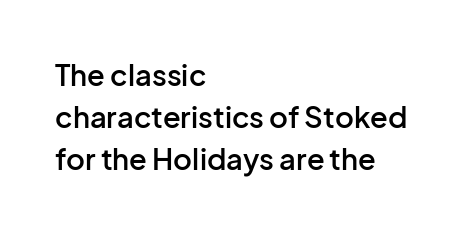
Q: Is the text bold? A: Semi-bold.
Q: Is the text italic (slanted)? A: No, it is upright.
Q: Is the typeface a serif or a sans-serif typeface? A: Sans-serif.
Q: Is the text underlined? A: No.
Q: How is the paragraph aligned? A: Left-aligned.
Q: Is the spacing between letters normal or unusually wide? A: Normal.
Q: Is the spacing between lines tight, normal or loose? A: Normal.
Q: Width (condensed, normal, or wide)? A: Normal.
Q: Stroke contrast? A: Low.
Q: x-height? A: Medium.
Q: Monospaced? A: No.
